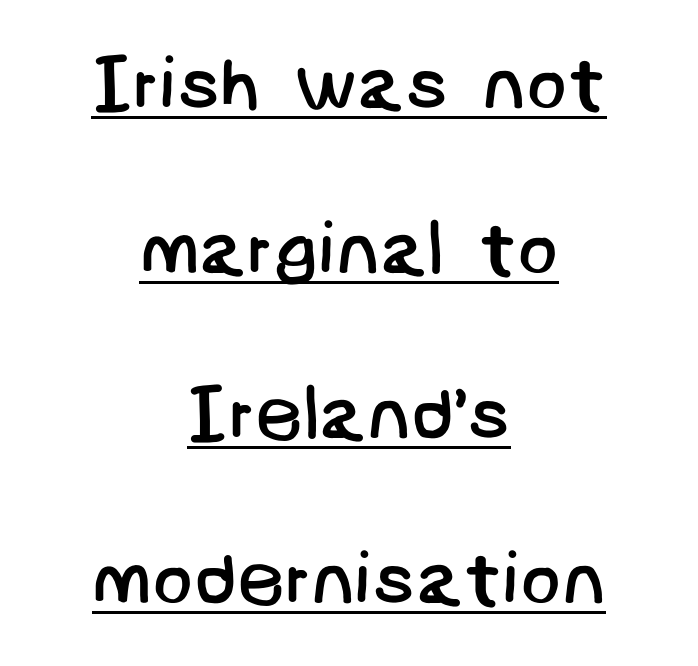
Inter-character spacing is left at the font's built-in metrics. Nope, no serifs anywhere on these letters. Is there much room between lines? Yes — plenty of vertical air separates them. No chunkiness to these letters — they're not bold. Horizontal alignment here is central, giving a formal, balanced look.
